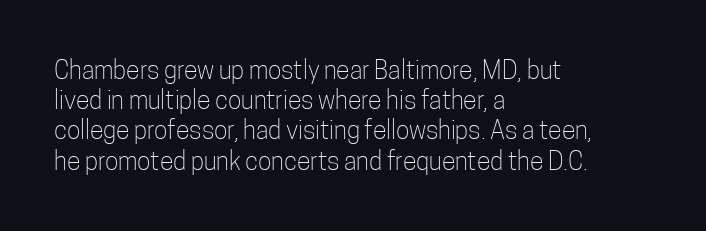
{"italic": "no", "bold": "no", "underline": "no", "align": "left", "line_spacing_ratio": 1.21, "letter_spacing": "normal", "letter_spacing_em": 0.0, "glyph_px": 25}
